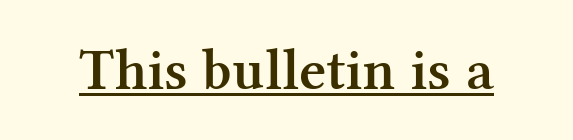
Q: Is the text bold? A: Semi-bold.
Q: Is the text italic (slanted)? A: No, it is upright.
Q: Is the typeface a serif or a sans-serif typeface? A: Serif.
Q: Is the text underlined? A: Yes.
Q: Is the spacing between letters normal or unusually wide? A: Normal.
Q: Width (condensed, normal, or wide)? A: Normal.
Q: Stroke contrast? A: Medium.
Q: x-height? A: Medium.
Q: Monospaced? A: No.
